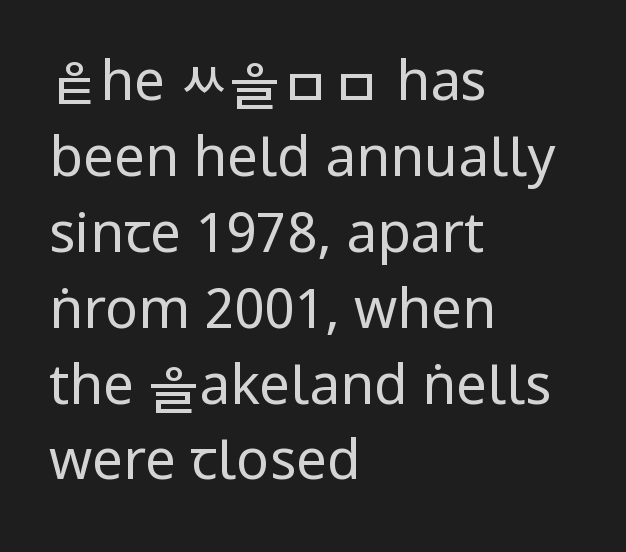
Descenders hang freely into open space. Italic? Not at all — the glyphs are vertical. Left-aligned paragraph, ragged on the right. No chunkiness to these letters — they're not bold. Look at the bottom of the vertical strokes: they stop flat, with no serifs. Successive baselines arrive at the customary interval.
